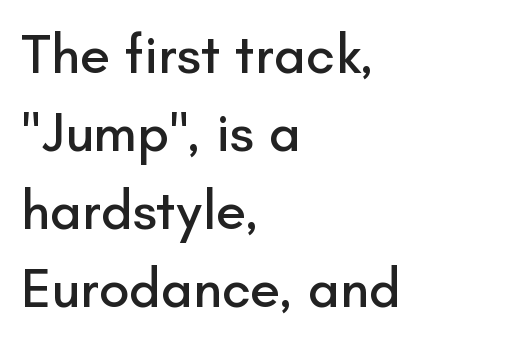
The image shows 55 px sans-serif type, upright; set left-aligned, normal line spacing (1.42x), normal letter spacing, not underlined; low stroke contrast and a small x-height.
